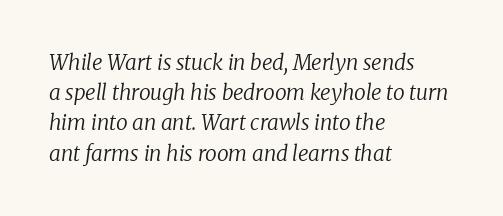
The image shows 21 px text type, italic (leaning right); set left-aligned, normal line spacing (1.44x), normal letter spacing, not underlined.
